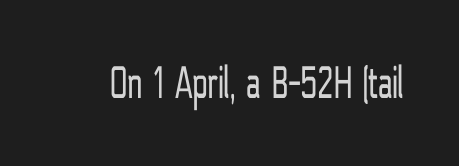
{"serif": "no", "italic": "no", "bold": "no", "weight": "light", "width": "condensed", "stroke_contrast": "low", "x_height": "medium", "monospaced": "no", "underline": "no", "letter_spacing": "normal", "letter_spacing_em": 0.0, "glyph_px": 47}
